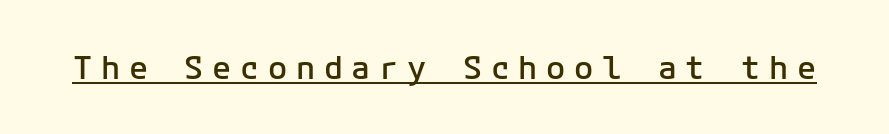
{"serif": "no", "italic": "no", "bold": "semi", "weight": "semibold", "width": "normal", "stroke_contrast": "low", "x_height": "medium", "monospaced": "yes", "underline": "yes", "letter_spacing": "wide", "letter_spacing_em": 0.27, "glyph_px": 32}
